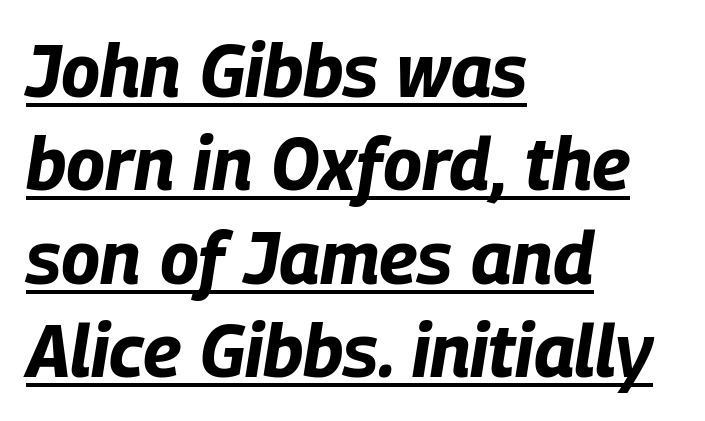
The image shows 73 px bold, condensed type, italic (leaning right); set left-aligned, normal line spacing (1.28x), normal letter spacing, underlined; low stroke contrast and a large x-height.
